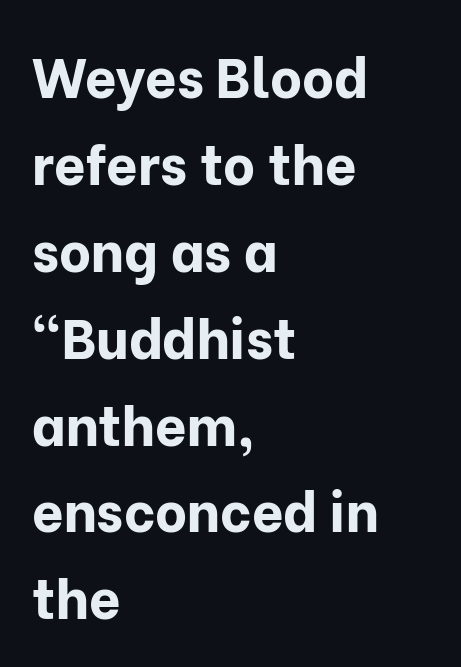
The image shows 55 px bold sans-serif type, upright; set left-aligned, normal line spacing (1.58x), normal letter spacing, not underlined; low stroke contrast and a medium x-height.
